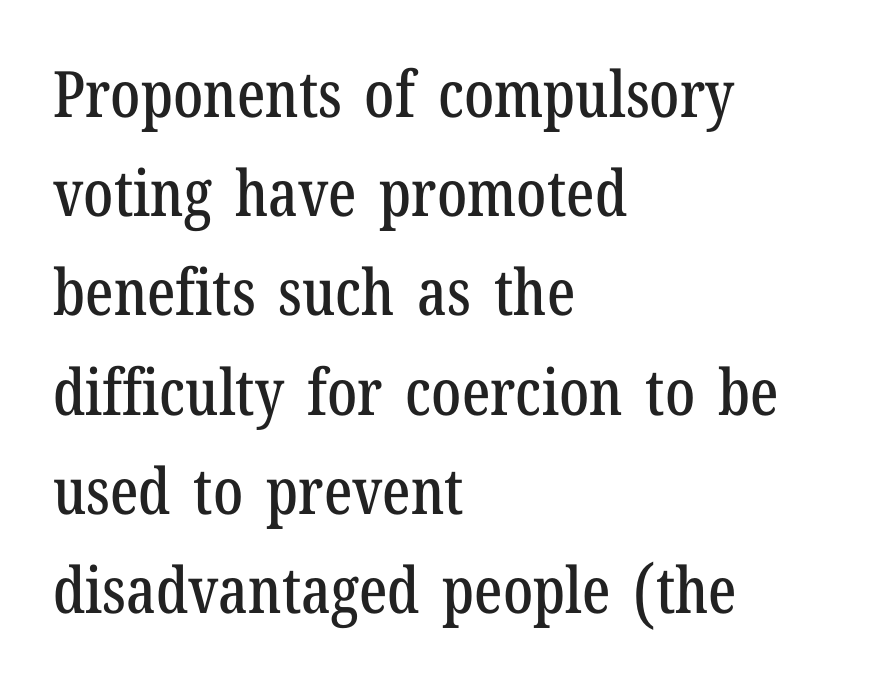
Q: Is the text italic (slanted)? A: No, it is upright.
Q: Is the typeface a serif or a sans-serif typeface? A: Serif.
Q: Is the text underlined? A: No.
Q: How is the paragraph aligned? A: Left-aligned.
Q: Is the spacing between letters normal or unusually wide? A: Normal.
Q: Is the spacing between lines tight, normal or loose? A: Normal.
Q: Width (condensed, normal, or wide)? A: Condensed.
Q: Stroke contrast? A: Low.
Q: x-height? A: Medium.
Q: Monospaced? A: No.
